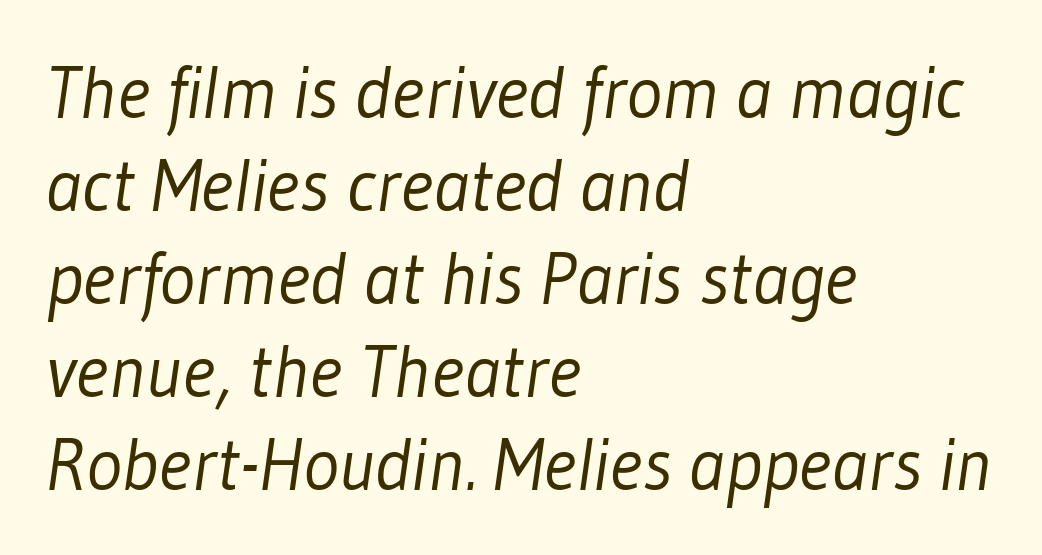
Q: Is the text bold? A: No.
Q: Is the typeface a serif or a sans-serif typeface? A: Sans-serif.
Q: Is the text underlined? A: No.
Q: How is the paragraph aligned? A: Left-aligned.
Q: Is the spacing between letters normal or unusually wide? A: Normal.
Q: Width (condensed, normal, or wide)? A: Condensed.
Q: Stroke contrast? A: Low.
Q: x-height? A: Medium.
Q: Monospaced? A: No.
